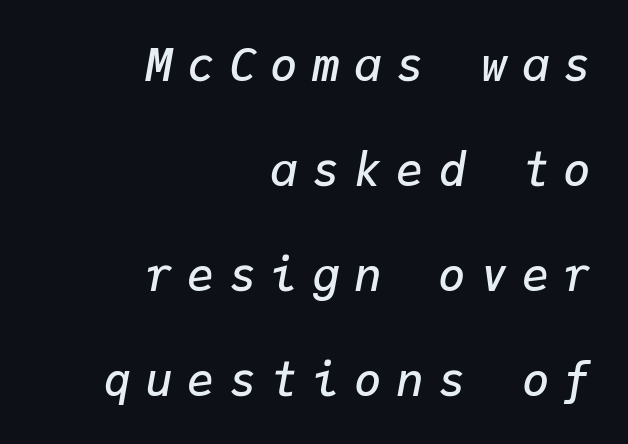
The image shows 46 px semibold type, italic (leaning right), monospaced; set right-aligned, loose line spacing (2.28x), unusually wide letter spacing (+0.31 em), not underlined; low stroke contrast and a medium x-height.
